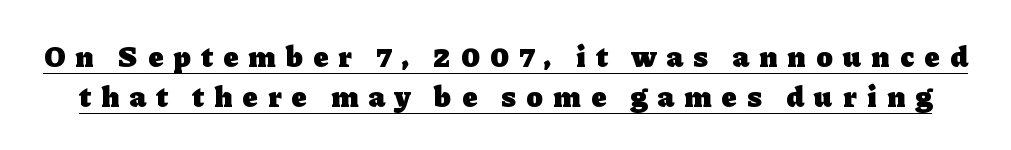
Q: Is the text bold? A: Yes.
Q: Is the text italic (slanted)? A: No, it is upright.
Q: Is the typeface a serif or a sans-serif typeface? A: Serif.
Q: Is the text underlined? A: Yes.
Q: Is the spacing between letters normal or unusually wide? A: Unusually wide.
Q: Is the spacing between lines tight, normal or loose? A: Normal.
Q: Width (condensed, normal, or wide)? A: Normal.
Q: Stroke contrast? A: Low.
Q: x-height? A: Medium.
Q: Monospaced? A: No.
